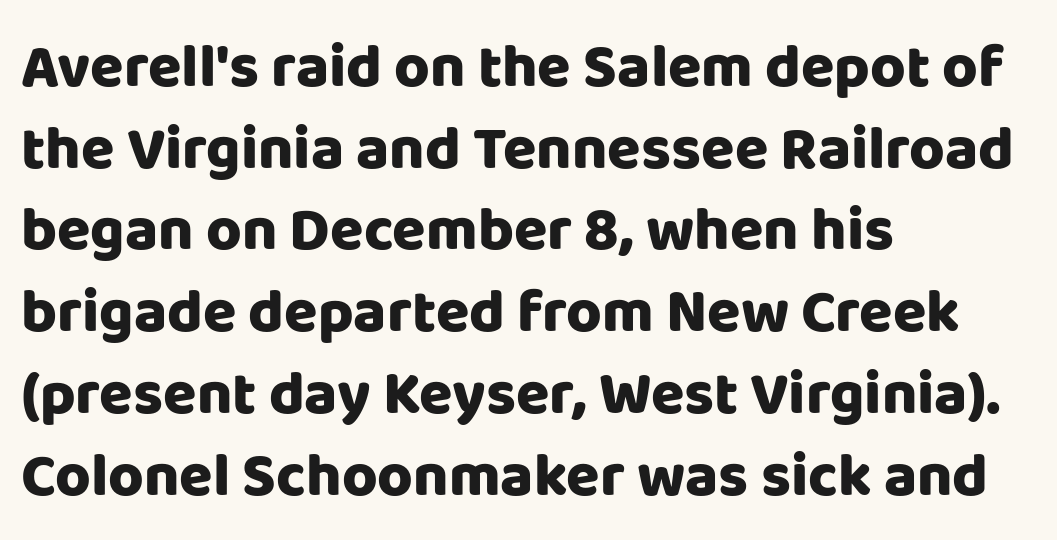
Q: Is the text bold? A: Yes.
Q: Is the text italic (slanted)? A: No, it is upright.
Q: Is the typeface a serif or a sans-serif typeface? A: Sans-serif.
Q: Is the text underlined? A: No.
Q: How is the paragraph aligned? A: Left-aligned.
Q: Is the spacing between letters normal or unusually wide? A: Normal.
Q: Is the spacing between lines tight, normal or loose? A: Normal.
Q: Width (condensed, normal, or wide)? A: Normal.
Q: Stroke contrast? A: Low.
Q: x-height? A: Large.
Q: Monospaced? A: No.
